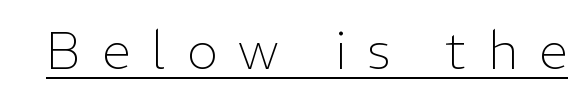
The rendering uses natural spacing where letterforms have individual widths. The weight tops out at a normal text grade. Spacing between characters has been opened up far beyond the box default. Regarding serifs, this sample does without them.
